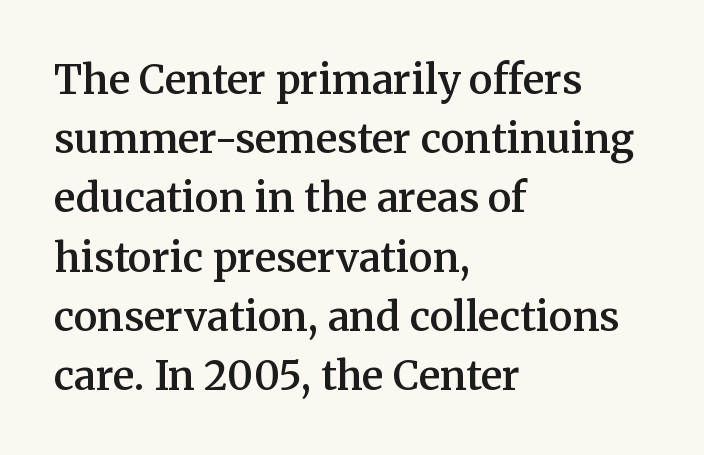
{"serif": "yes", "italic": "no", "bold": "semi", "weight": "semibold", "width": "normal", "stroke_contrast": "medium", "x_height": "medium", "monospaced": "no", "underline": "no", "align": "left", "line_spacing": "normal", "line_spacing_ratio": 1.48, "letter_spacing": "normal", "letter_spacing_em": 0.0, "glyph_px": 40}
